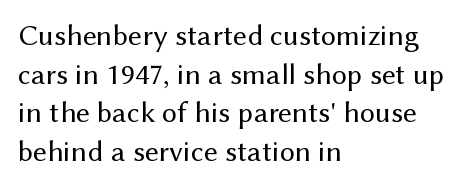
{"serif": "no", "italic": "no", "bold": "no", "weight": "regular", "width": "normal", "stroke_contrast": "medium", "x_height": "medium", "monospaced": "no", "underline": "no", "align": "left", "line_spacing": "normal", "line_spacing_ratio": 1.29, "letter_spacing": "normal", "letter_spacing_em": 0.0, "glyph_px": 30}
